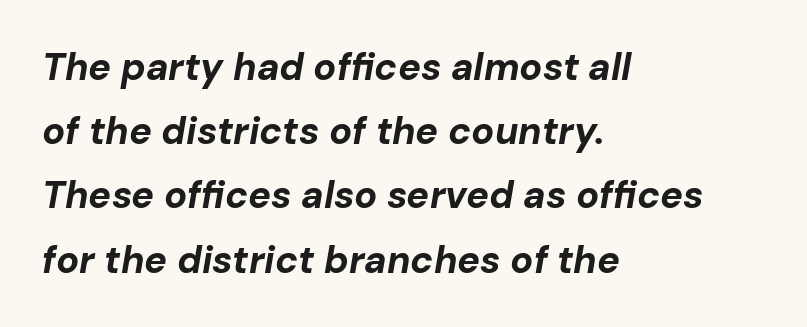
{"italic": "yes", "lean": "right", "slant_degrees": 10, "bold": "yes", "weight": "bold", "width": "normal", "stroke_contrast": "low", "x_height": "medium", "monospaced": "no", "underline": "no", "align": "left", "line_spacing": "normal", "line_spacing_ratio": 1.69, "letter_spacing": "normal", "letter_spacing_em": 0.0, "glyph_px": 38}
